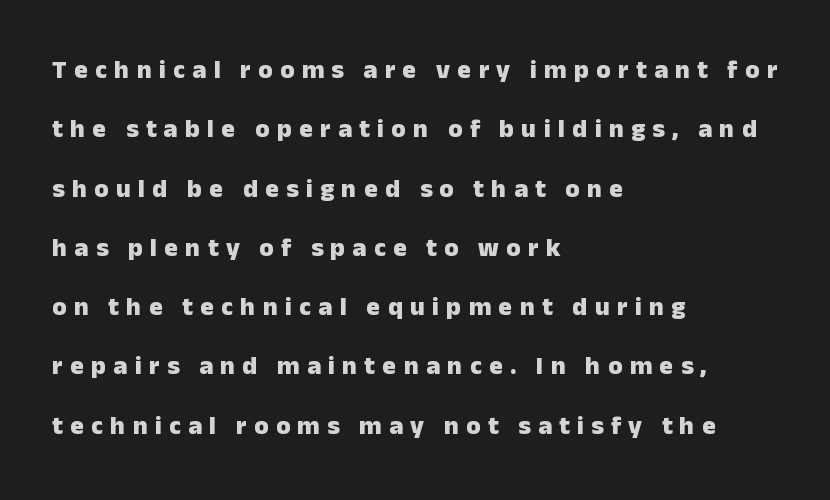
Q: Is the text bold? A: Yes.
Q: Is the text italic (slanted)? A: No, it is upright.
Q: Is the text underlined? A: No.
Q: How is the paragraph aligned? A: Left-aligned.
Q: Is the spacing between letters normal or unusually wide? A: Unusually wide.
Q: Is the spacing between lines tight, normal or loose? A: Loose.
